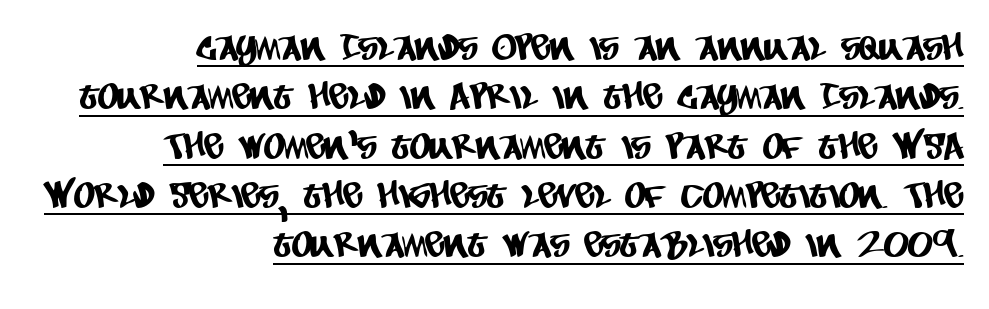
The font family rendered here belongs to the sans-serif group. Underline: present. Varying glyph widths throughout — classic text-font behaviour. Which margin do the lines hug? The right one — the left edge is uneven. The gaps between neighbouring characters are ordinary and unremarkable.
